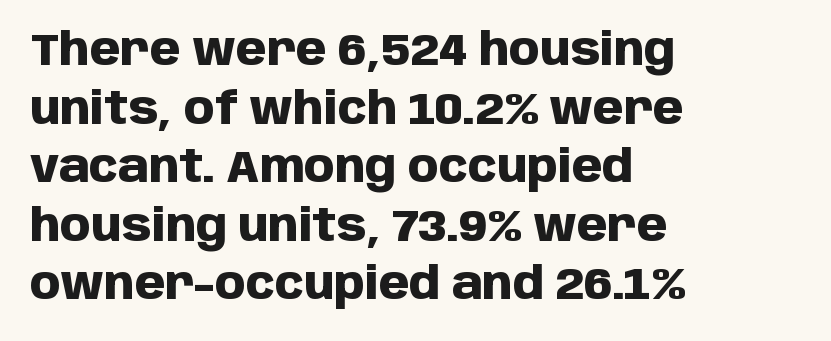
Weight check: bold — yes, fully. Rendered with straight, roman letterforms. Nothing sits at the stroke ends, so this counts as sans-serif. Regarding leading, the lines here are spaced in the standard way.
